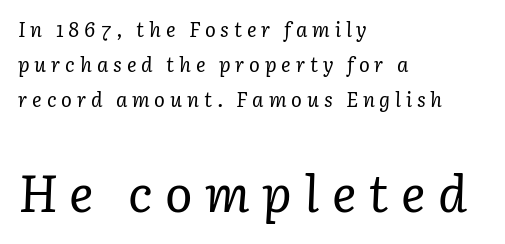
{"serif": "yes", "italic": "yes", "lean": "right", "slant_degrees": 3, "bold": "no", "weight": "regular", "width": "normal", "stroke_contrast": "low", "x_height": "medium", "monospaced": "no", "underline": "no", "align": "left", "line_spacing_ratio": 1.74, "letter_spacing": "wide", "letter_spacing_em": 0.24, "larger_block": "second", "size_ratio": 2.55, "glyph_px": 51}
